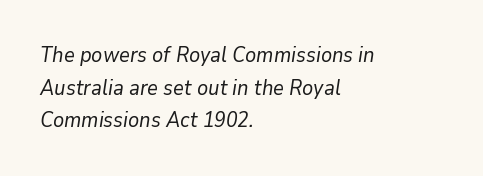
{"italic": "yes", "lean": "right", "slant_degrees": 9, "bold": "no", "underline": "no", "align": "left", "line_spacing": "normal", "line_spacing_ratio": 1.55, "letter_spacing": "normal", "letter_spacing_em": 0.0, "glyph_px": 21}
